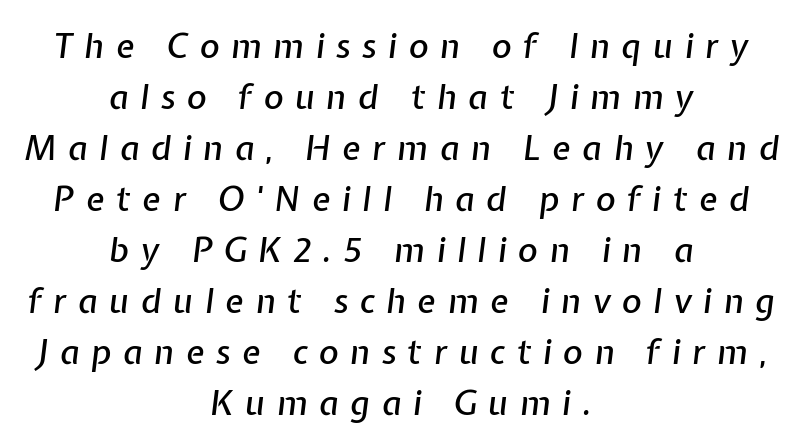
Q: Is the text italic (slanted)? A: Yes, it leans right by about 7 degrees.
Q: Is the text underlined? A: No.
Q: How is the paragraph aligned? A: Centered.
Q: Is the spacing between letters normal or unusually wide? A: Unusually wide.
Q: Is the spacing between lines tight, normal or loose? A: Normal.
Q: Width (condensed, normal, or wide)? A: Normal.
Q: Stroke contrast? A: Low.
Q: x-height? A: Medium.
Q: Monospaced? A: No.
